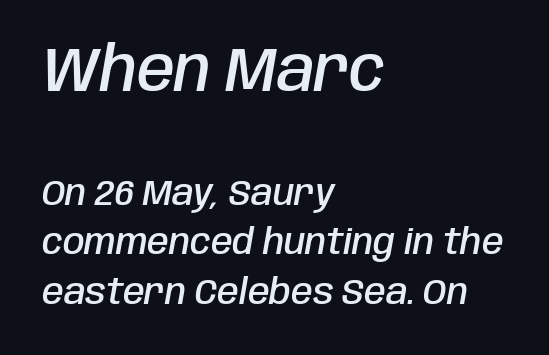
Rows of type keep a routine distance in the vertical direction. This sample uses an oblique cut, with every glyph tilted off the vertical. In terms of weight, the rendering is demibold, just under bold. Left-aligned paragraph, ragged on the right.
